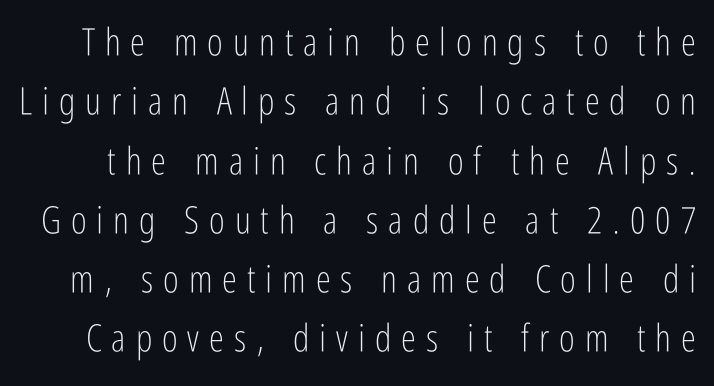
Q: Is the text bold? A: No.
Q: Is the text italic (slanted)? A: No, it is upright.
Q: Is the typeface a serif or a sans-serif typeface? A: Sans-serif.
Q: Is the text underlined? A: No.
Q: Is the spacing between letters normal or unusually wide? A: Unusually wide.
Q: Is the spacing between lines tight, normal or loose? A: Normal.
Q: Width (condensed, normal, or wide)? A: Condensed.
Q: Stroke contrast? A: Low.
Q: x-height? A: Medium.
Q: Monospaced? A: No.
